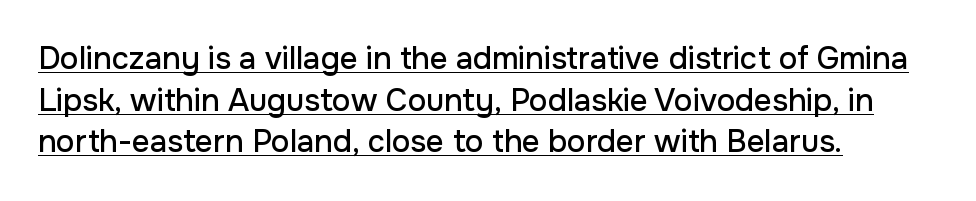
{"serif": "no", "italic": "no", "width": "normal", "stroke_contrast": "low", "x_height": "medium", "monospaced": "no", "underline": "yes", "align": "left", "line_spacing": "normal", "line_spacing_ratio": 1.34, "letter_spacing": "normal", "letter_spacing_em": 0.0, "glyph_px": 31}
